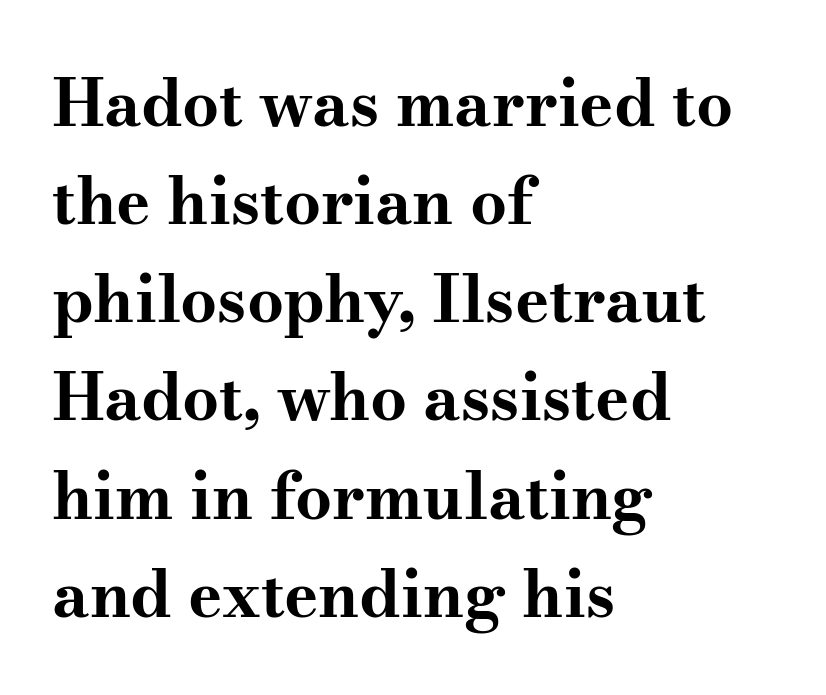
The image shows 65 px bold, wide serif type, upright; set left-aligned, normal line spacing (1.51x), normal letter spacing, not underlined; medium stroke contrast and a small x-height.
